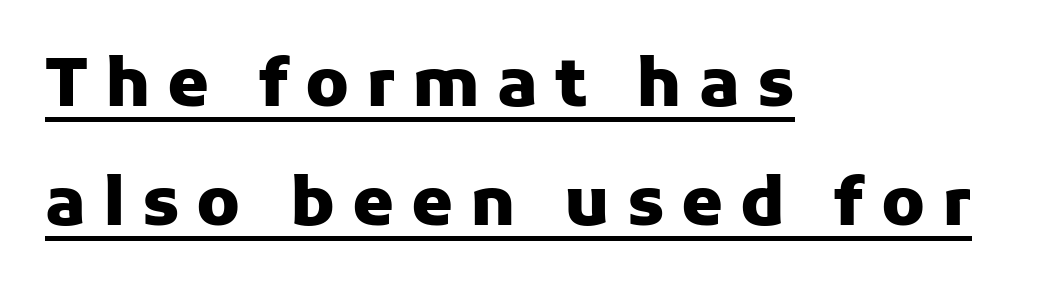
Each word looks stretched out because of the extra space between its letters. Notice how thick the strokes are: this is what a full bold looks like. Has an underline been added? It has. The face used here is a sans, in the tradition of grotesques and geometrics. The passage shown is typed in a proportional face where columns would drift. The typography opts for an upright posture over an oblique one.
